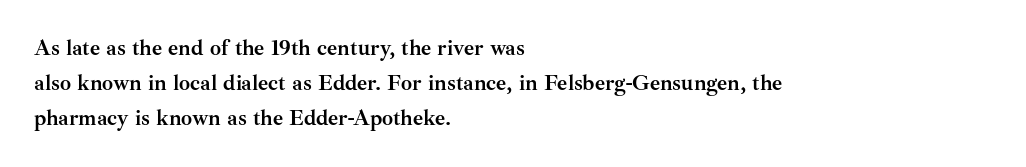
Q: Is the text bold? A: Yes.
Q: Is the text italic (slanted)? A: No, it is upright.
Q: Is the text underlined? A: No.
Q: How is the paragraph aligned? A: Left-aligned.
Q: Is the spacing between letters normal or unusually wide? A: Normal.
Q: Is the spacing between lines tight, normal or loose? A: Normal.
